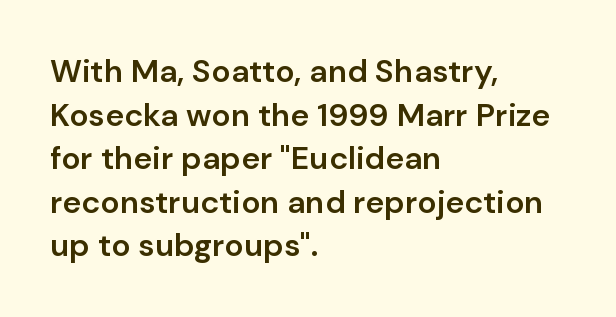
{"serif": "no", "italic": "no", "bold": "semi", "weight": "semibold", "width": "normal", "stroke_contrast": "low", "x_height": "medium", "monospaced": "no", "underline": "no", "align": "left", "line_spacing": "normal", "line_spacing_ratio": 1.36, "letter_spacing": "normal", "letter_spacing_em": 0.0, "glyph_px": 32}
